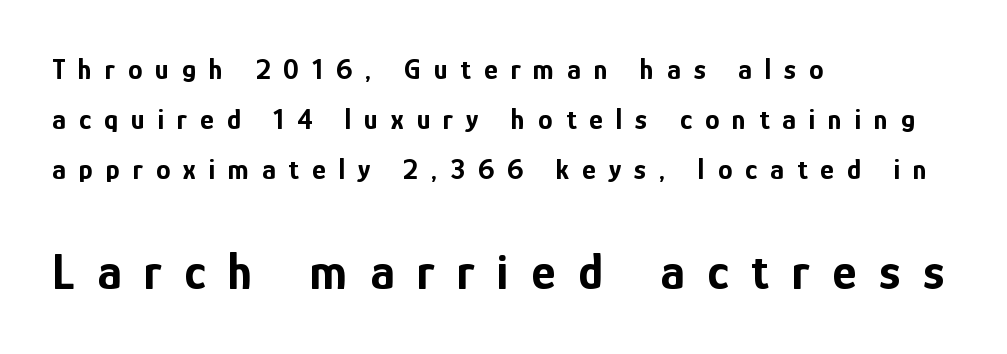
The image shows 51 px bold, condensed sans-serif type, upright; set left-aligned, line spacing 1.73x, unusually wide letter spacing (+0.45 em), not underlined; the second (bottom) block is 1.76x larger; low stroke contrast and a medium x-height.
